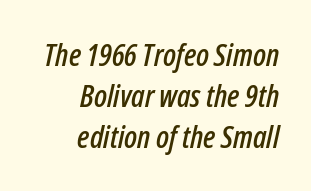
The image shows 31 px condensed type, italic (leaning right); set right-aligned, normal line spacing (1.33x), normal letter spacing, not underlined; low stroke contrast and a medium x-height.
